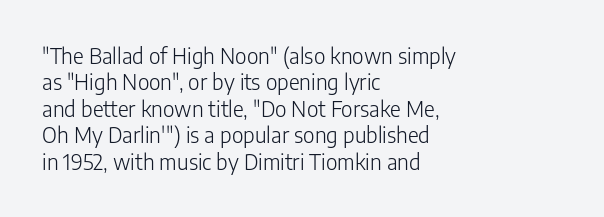
The image shows 21 px text type, upright; set left-aligned, normal line spacing (1.26x), normal letter spacing, not underlined.
